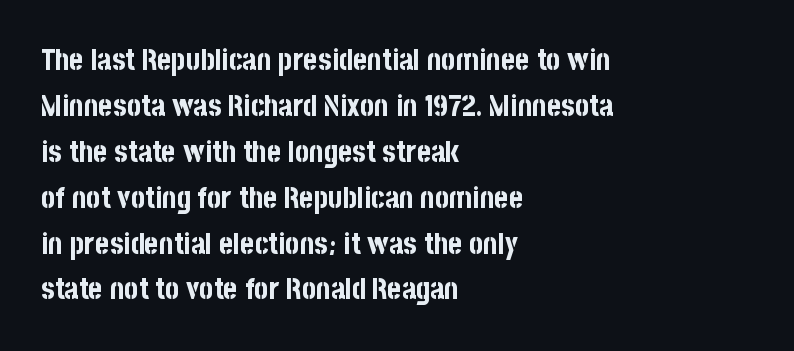
Is there much room between lines? A standard amount, neither cramped nor airy. The strokes are fattened all the way to bold. The compositor pushed each line to the left boundary. This rendering employs a face without finishing strokes, i.e., a sans-serif. A clean baseline with only descenders dipping below it. When letters stand straight like this, we call the style roman or upright.
